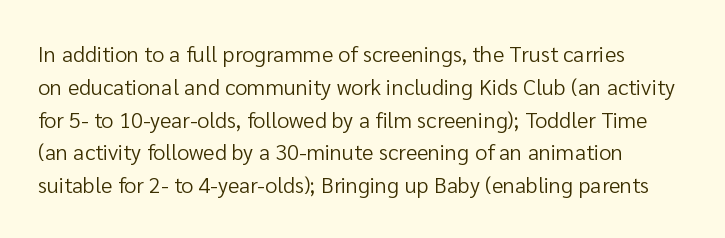
{"italic": "no", "bold": "no", "underline": "no", "line_spacing": "normal", "line_spacing_ratio": 1.49, "letter_spacing": "normal", "letter_spacing_em": 0.0, "glyph_px": 22}
